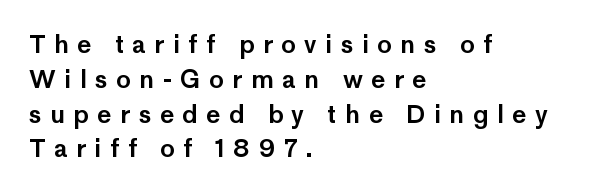
What stands out about the letter spacing? Its width — letters are far apart. Glance below the letters and you will spot only blank space. If you measured baseline to baseline, you'd find a middling distance. The specimen reads as upright at a glance. These lines are set flush left with a ragged right edge.
